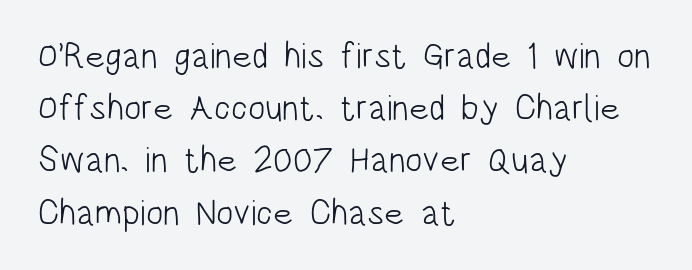
{"serif": "no", "italic": "no", "bold": "no", "weight": "light", "width": "condensed", "stroke_contrast": "low", "x_height": "large", "monospaced": "no", "underline": "no", "align": "left", "line_spacing": "normal", "line_spacing_ratio": 1.45, "letter_spacing": "normal", "letter_spacing_em": 0.0, "glyph_px": 36}
